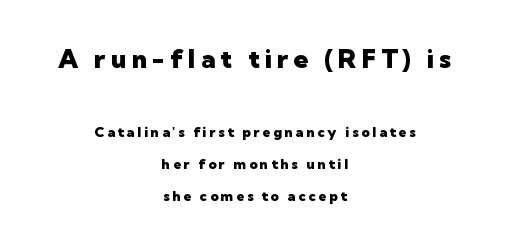
{"italic": "no", "bold": "yes", "underline": "no", "align": "center", "line_spacing": "loose", "line_spacing_ratio": 2.3, "letter_spacing": "wide", "letter_spacing_em": 0.2, "larger_block": "first", "size_ratio": 1.86, "glyph_px": 26}
